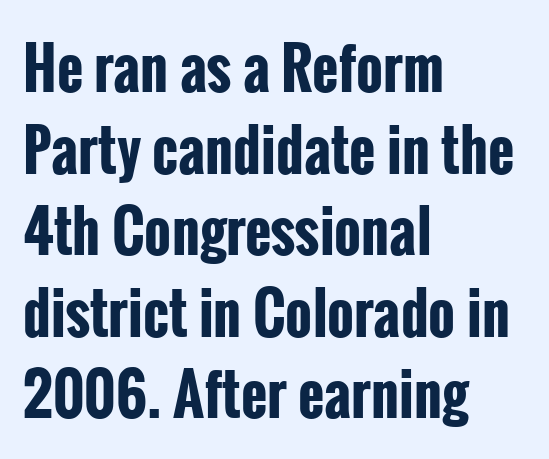
{"serif": "no", "italic": "no", "bold": "yes", "weight": "bold", "width": "condensed", "stroke_contrast": "low", "x_height": "medium", "monospaced": "no", "underline": "no", "align": "left", "line_spacing": "normal", "line_spacing_ratio": 1.43, "letter_spacing": "normal", "letter_spacing_em": 0.0, "glyph_px": 57}
